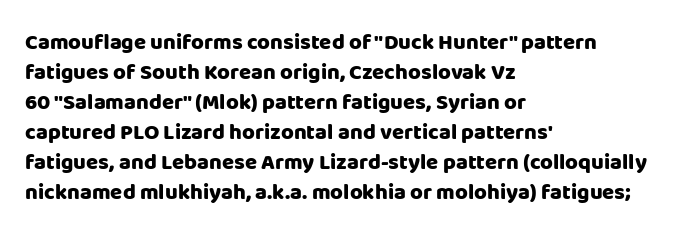
{"italic": "no", "bold": "yes", "underline": "no", "align": "left", "line_spacing": "normal", "line_spacing_ratio": 1.36, "letter_spacing": "normal", "letter_spacing_em": 0.0, "glyph_px": 22}
